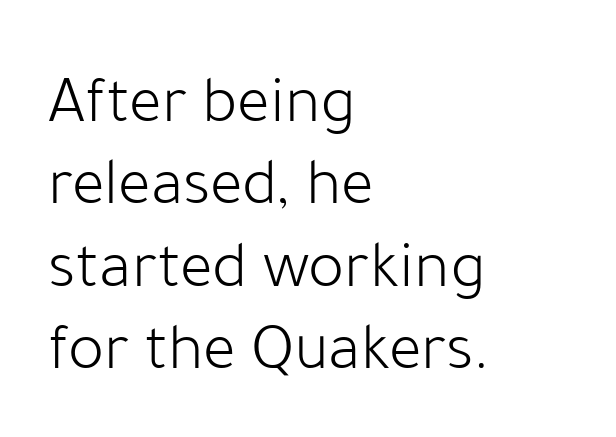
{"serif": "no", "italic": "no", "bold": "no", "weight": "light", "width": "normal", "stroke_contrast": "low", "x_height": "medium", "monospaced": "no", "underline": "no", "align": "left", "line_spacing_ratio": 1.21, "letter_spacing": "normal", "letter_spacing_em": 0.0, "glyph_px": 68}
